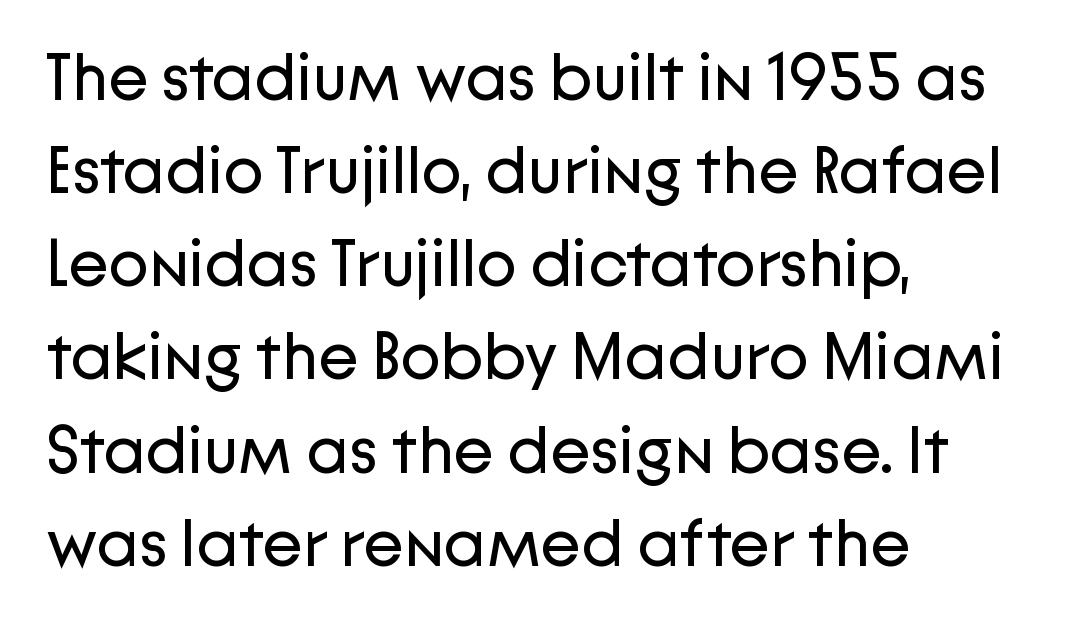
Decoration check: the copy has no underline. A light-to-regular cut is what we see here. Caption: multi-line text, flush left, ragged right. Vertical spacing — default. Ascenders rise straight up at ninety degrees. Varying glyph widths throughout — classic text-font behaviour.
